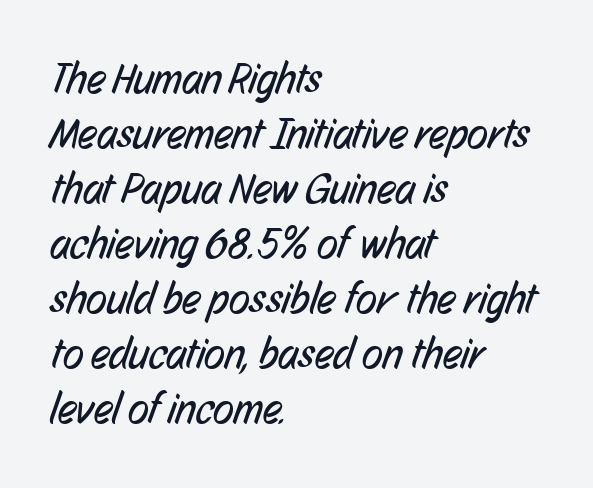
Q: Is the text bold? A: No.
Q: Is the typeface a serif or a sans-serif typeface? A: Sans-serif.
Q: Is the text underlined? A: No.
Q: How is the paragraph aligned? A: Left-aligned.
Q: Is the spacing between letters normal or unusually wide? A: Normal.
Q: Is the spacing between lines tight, normal or loose? A: Normal.
Q: Width (condensed, normal, or wide)? A: Condensed.
Q: Stroke contrast? A: Low.
Q: x-height? A: Medium.
Q: Monospaced? A: No.
